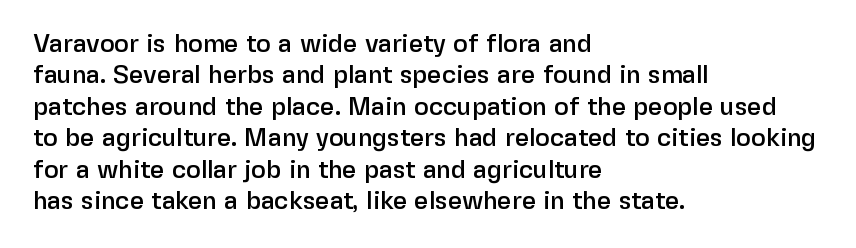
Q: Is the text italic (slanted)? A: No, it is upright.
Q: Is the text underlined? A: No.
Q: How is the paragraph aligned? A: Left-aligned.
Q: Is the spacing between letters normal or unusually wide? A: Normal.
Q: Is the spacing between lines tight, normal or loose? A: Normal.
